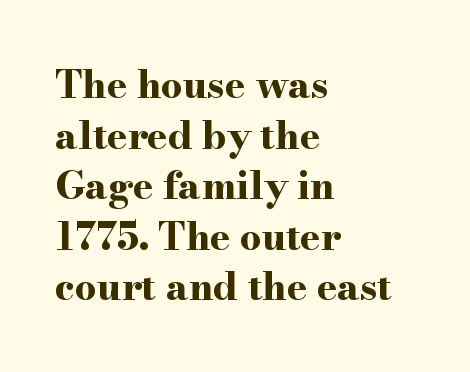
{"serif": "yes", "italic": "no", "bold": "yes", "weight": "bold", "width": "wide", "stroke_contrast": "high", "x_height": "small", "monospaced": "no", "underline": "no", "align": "left", "line_spacing": "normal", "line_spacing_ratio": 1.33, "letter_spacing": "normal", "letter_spacing_em": 0.0, "glyph_px": 38}
